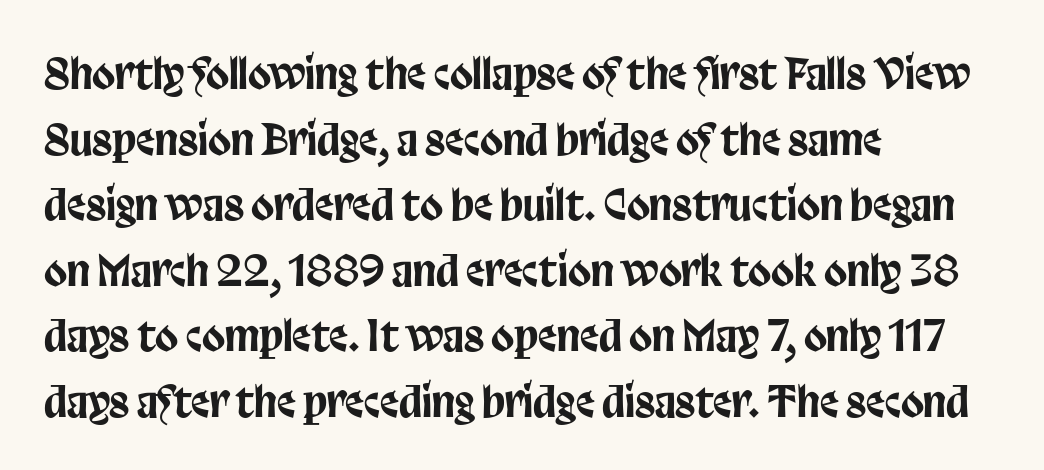
Q: Is the text italic (slanted)? A: No, it is upright.
Q: Is the typeface a serif or a sans-serif typeface? A: Sans-serif.
Q: Is the text underlined? A: No.
Q: How is the paragraph aligned? A: Left-aligned.
Q: Is the spacing between letters normal or unusually wide? A: Normal.
Q: Is the spacing between lines tight, normal or loose? A: Normal.
Q: Width (condensed, normal, or wide)? A: Condensed.
Q: Stroke contrast? A: Low.
Q: x-height? A: Large.
Q: Monospaced? A: No.
